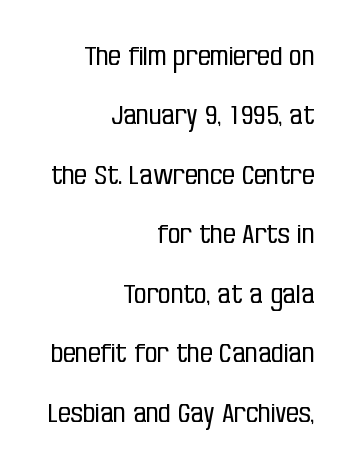
{"italic": "no", "bold": "no", "underline": "no", "align": "right", "line_spacing": "loose", "line_spacing_ratio": 2.38, "letter_spacing": "normal", "letter_spacing_em": 0.0, "glyph_px": 25}
